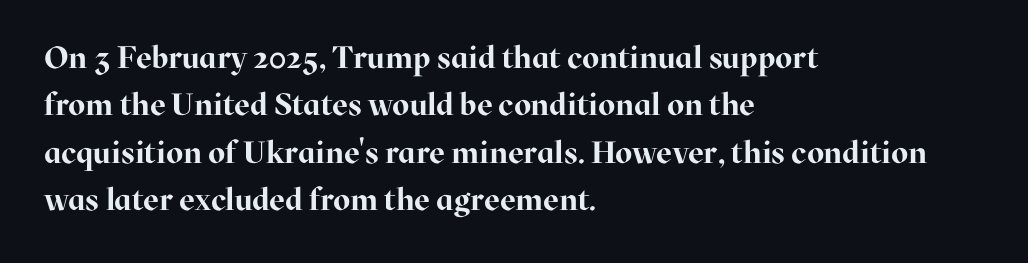
{"serif": "yes", "italic": "no", "bold": "yes", "weight": "bold", "width": "normal", "stroke_contrast": "high", "x_height": "medium", "monospaced": "no", "underline": "no", "align": "left", "line_spacing": "normal", "line_spacing_ratio": 1.53, "letter_spacing": "normal", "letter_spacing_em": 0.0, "glyph_px": 31}
